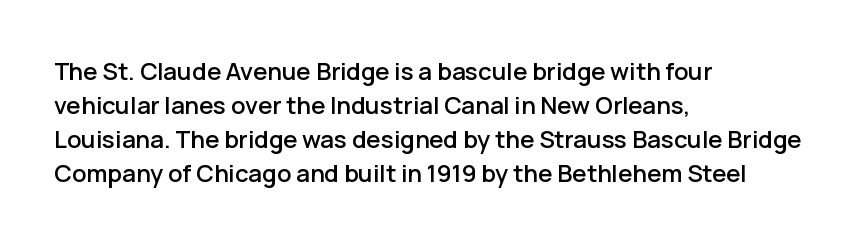
{"italic": "no", "underline": "no", "align": "left", "line_spacing": "normal", "line_spacing_ratio": 1.41, "letter_spacing": "normal", "letter_spacing_em": 0.0, "glyph_px": 24}
